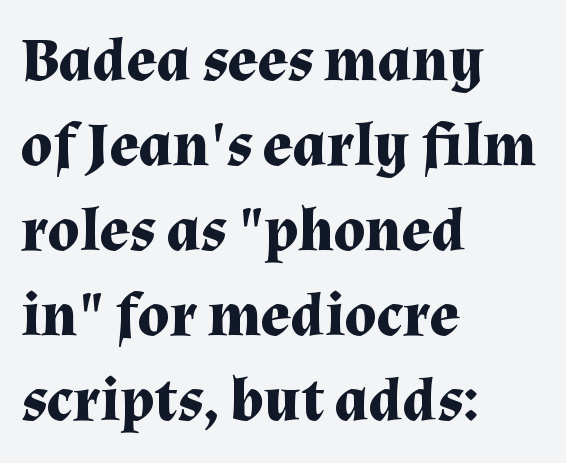
The image shows 62 px bold serif type, upright; set left-aligned, normal line spacing (1.37x), normal letter spacing, not underlined; medium stroke contrast and a medium x-height.
